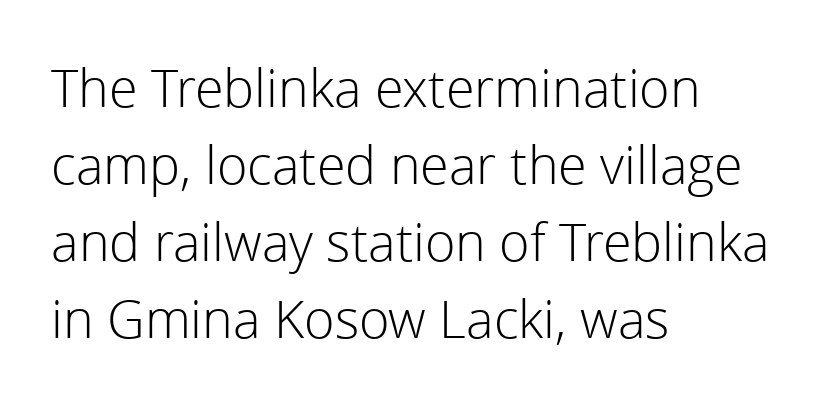
Interline gaps are of average width in this sample. These lines stack with their left ends in a neat column. The foot of each line stays bare and open. In terms of letterform style, serifs are entirely absent. This is the regular roman posture of the typeface. Weight: not bold — regular or lighter.
